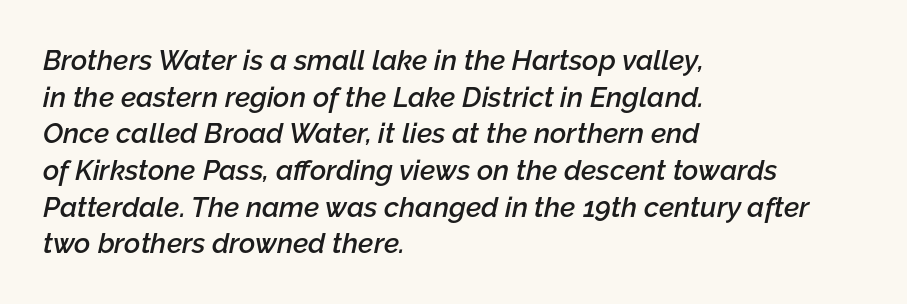
Q: Is the text bold? A: Semi-bold.
Q: Is the text italic (slanted)? A: Yes, it leans right by about 12 degrees.
Q: Is the text underlined? A: No.
Q: How is the paragraph aligned? A: Left-aligned.
Q: Is the spacing between letters normal or unusually wide? A: Normal.
Q: Is the spacing between lines tight, normal or loose? A: Normal.
Q: Width (condensed, normal, or wide)? A: Normal.
Q: Stroke contrast? A: Low.
Q: x-height? A: Medium.
Q: Monospaced? A: No.
